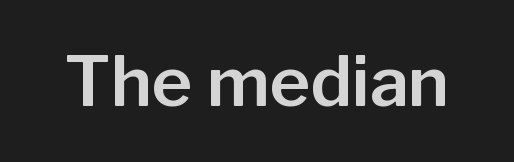
Q: Is the text italic (slanted)? A: No, it is upright.
Q: Is the typeface a serif or a sans-serif typeface? A: Sans-serif.
Q: Is the text underlined? A: No.
Q: Is the spacing between letters normal or unusually wide? A: Normal.
Q: Width (condensed, normal, or wide)? A: Normal.
Q: Stroke contrast? A: Low.
Q: x-height? A: Medium.
Q: Monospaced? A: No.
